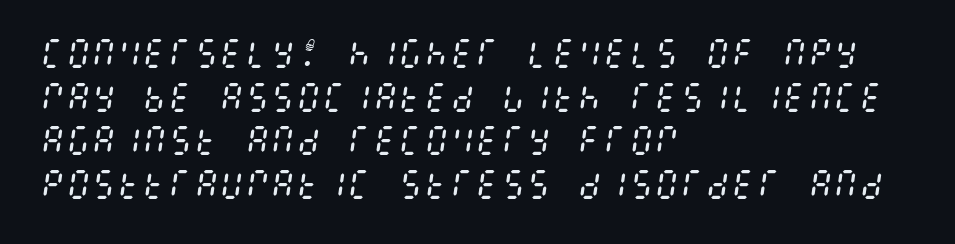
The image shows 32 px regular-weight, condensed type, italic (leaning right); set left-aligned, normal line spacing (1.36x), normal letter spacing, not underlined; medium stroke contrast and a large x-height.
